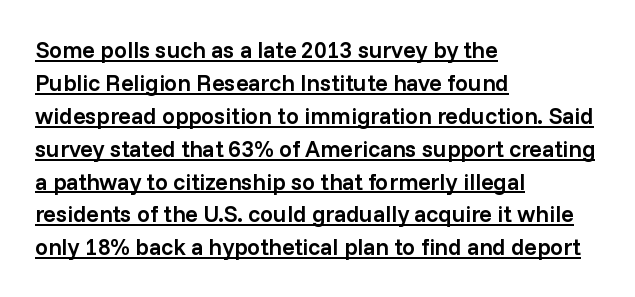
{"italic": "no", "bold": "semi", "underline": "yes", "align": "left", "line_spacing": "normal", "line_spacing_ratio": 1.43, "letter_spacing": "normal", "letter_spacing_em": 0.0, "glyph_px": 23}
